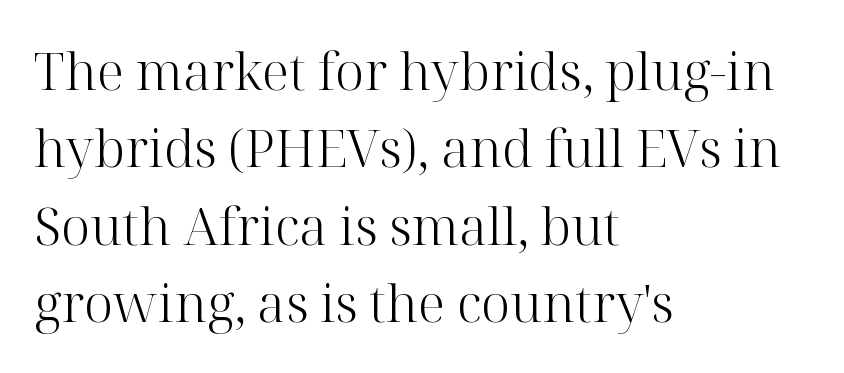
Q: Is the text bold? A: No.
Q: Is the text italic (slanted)? A: No, it is upright.
Q: Is the typeface a serif or a sans-serif typeface? A: Serif.
Q: Is the text underlined? A: No.
Q: How is the paragraph aligned? A: Left-aligned.
Q: Is the spacing between letters normal or unusually wide? A: Normal.
Q: Is the spacing between lines tight, normal or loose? A: Normal.
Q: Width (condensed, normal, or wide)? A: Normal.
Q: Stroke contrast? A: High.
Q: x-height? A: Medium.
Q: Monospaced? A: No.
